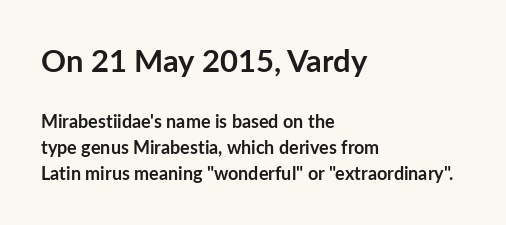
{"serif": "no", "italic": "no", "bold": "yes", "weight": "semibold", "width": "normal", "stroke_contrast": "low", "x_height": "medium", "monospaced": "no", "underline": "no", "align": "left", "line_spacing": "normal", "line_spacing_ratio": 1.43, "letter_spacing": "normal", "letter_spacing_em": 0.0, "larger_block": "first", "size_ratio": 1.72, "glyph_px": 31}
